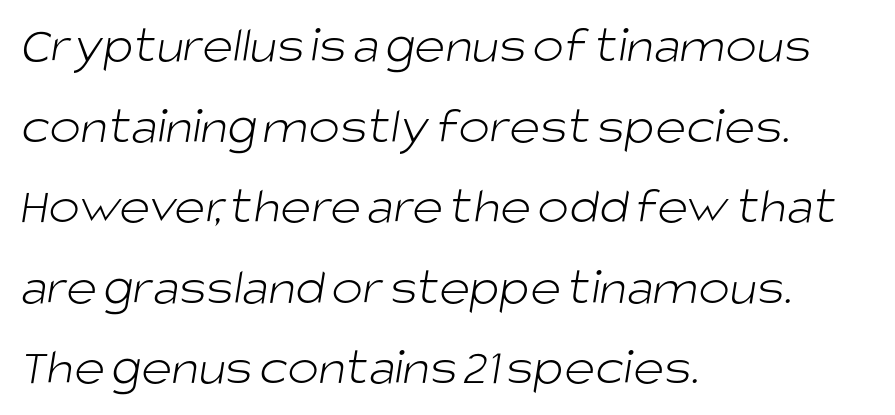
All the whitespace from short lines collects on the right. Leading: standard. Clear beneath every line of the passage. Unlike a traditional serif, this face leaves its strokes unadorned.
